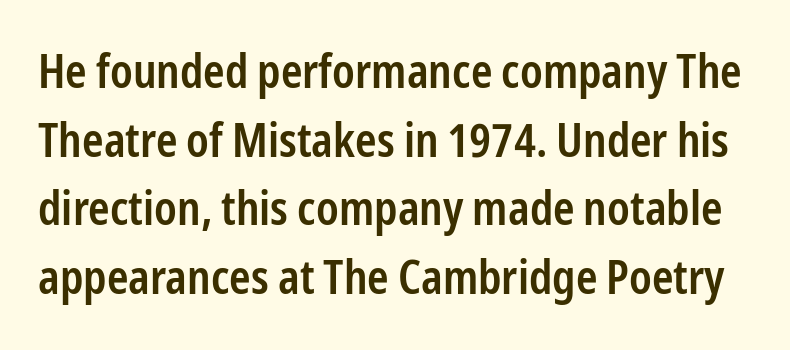
Q: Is the text bold? A: Semi-bold.
Q: Is the text italic (slanted)? A: No, it is upright.
Q: Is the typeface a serif or a sans-serif typeface? A: Sans-serif.
Q: Is the text underlined? A: No.
Q: Is the spacing between letters normal or unusually wide? A: Normal.
Q: Is the spacing between lines tight, normal or loose? A: Normal.
Q: Width (condensed, normal, or wide)? A: Condensed.
Q: Stroke contrast? A: Low.
Q: x-height? A: Medium.
Q: Monospaced? A: No.
